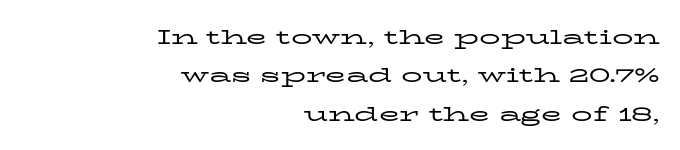
The image shows 21 px text type, upright; set right-aligned, line spacing 1.83x, normal letter spacing, not underlined.
